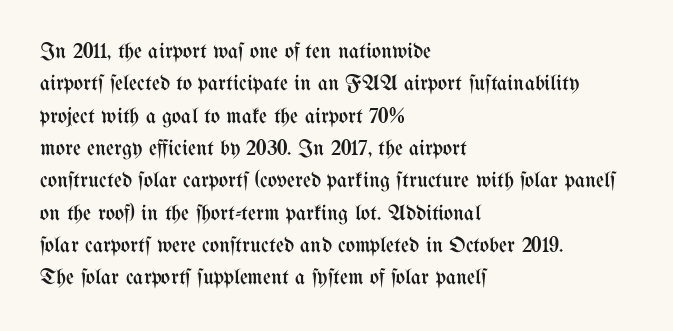
The image shows 22 px text type, upright; set left-aligned, normal line spacing (1.47x), normal letter spacing, not underlined.
